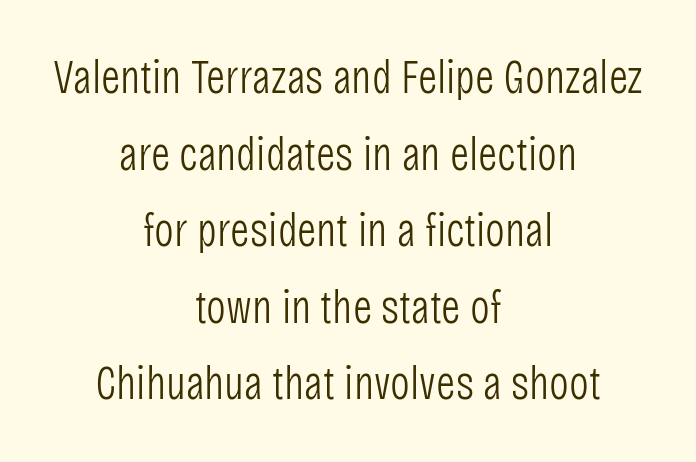
The image shows 47 px light, condensed sans-serif type, upright; set centered, normal line spacing (1.63x), normal letter spacing, not underlined; low stroke contrast and a large x-height.
